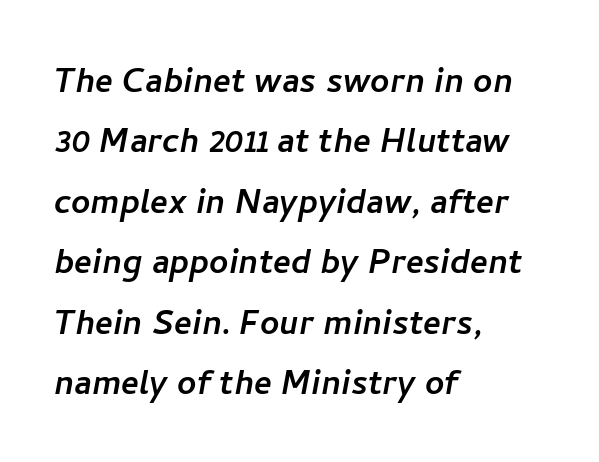
{"serif": "no", "width": "normal", "stroke_contrast": "low", "x_height": "medium", "monospaced": "no", "underline": "no", "align": "left", "line_spacing": "normal", "line_spacing_ratio": 1.44, "letter_spacing": "normal", "letter_spacing_em": 0.0, "glyph_px": 42}
